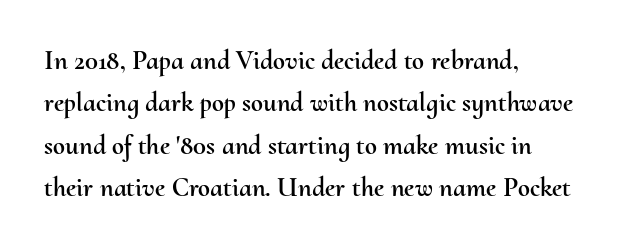
The image shows 27 px text type, upright; set left-aligned, normal line spacing (1.57x), normal letter spacing, not underlined.
